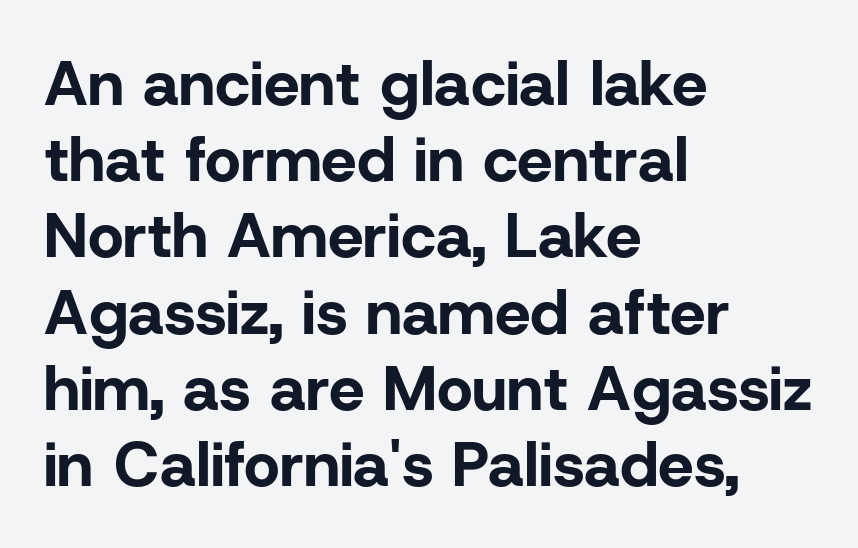
Q: Is the text bold? A: Yes.
Q: Is the text italic (slanted)? A: No, it is upright.
Q: Is the typeface a serif or a sans-serif typeface? A: Sans-serif.
Q: Is the text underlined? A: No.
Q: How is the paragraph aligned? A: Left-aligned.
Q: Is the spacing between letters normal or unusually wide? A: Normal.
Q: Width (condensed, normal, or wide)? A: Normal.
Q: Stroke contrast? A: Low.
Q: x-height? A: Medium.
Q: Monospaced? A: No.
